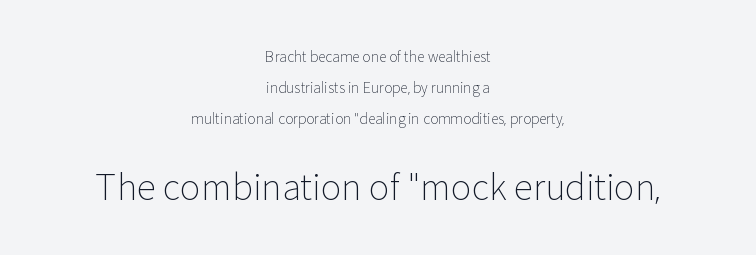
{"serif": "no", "italic": "no", "bold": "no", "weight": "light", "width": "normal", "stroke_contrast": "low", "x_height": "medium", "monospaced": "no", "underline": "no", "align": "center", "line_spacing": "loose", "line_spacing_ratio": 2.2, "letter_spacing": "normal", "letter_spacing_em": 0.0, "larger_block": "second", "size_ratio": 2.5, "glyph_px": 35}
